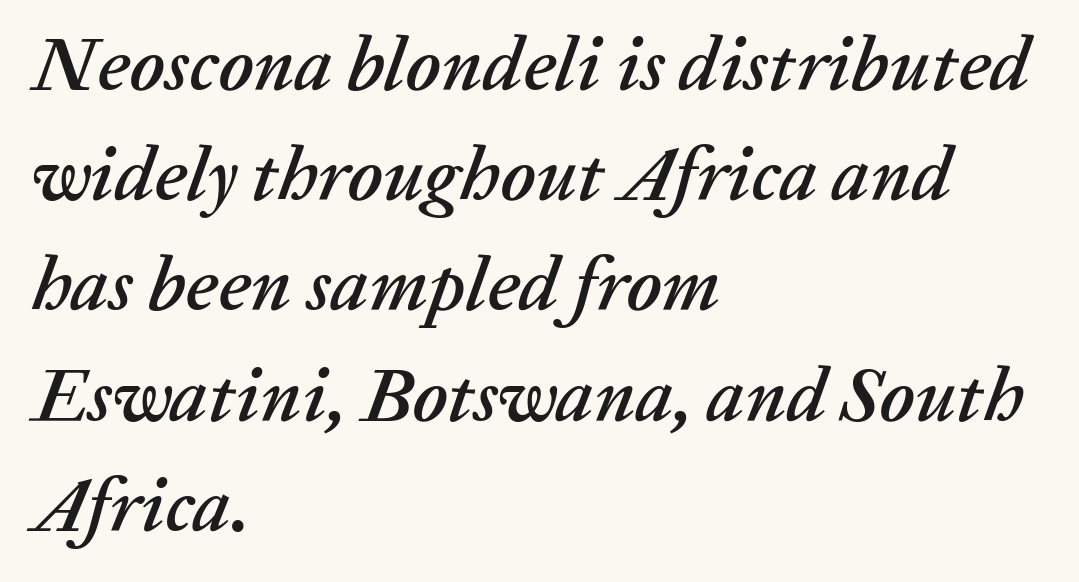
Q: Is the text italic (slanted)? A: Yes, it leans right by about 20 degrees.
Q: Is the text underlined? A: No.
Q: How is the paragraph aligned? A: Left-aligned.
Q: Is the spacing between letters normal or unusually wide? A: Normal.
Q: Is the spacing between lines tight, normal or loose? A: Normal.
Q: Width (condensed, normal, or wide)? A: Normal.
Q: Stroke contrast? A: Low.
Q: x-height? A: Medium.
Q: Monospaced? A: No.
